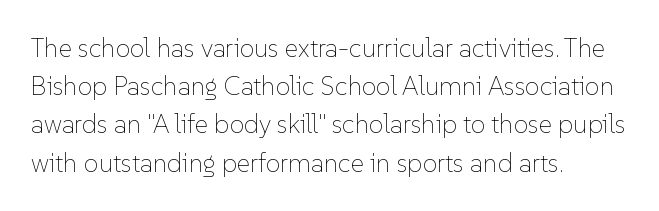
Q: Is the text bold? A: No.
Q: Is the text italic (slanted)? A: No, it is upright.
Q: Is the text underlined? A: No.
Q: How is the paragraph aligned? A: Left-aligned.
Q: Is the spacing between letters normal or unusually wide? A: Normal.
Q: Is the spacing between lines tight, normal or loose? A: Normal.
